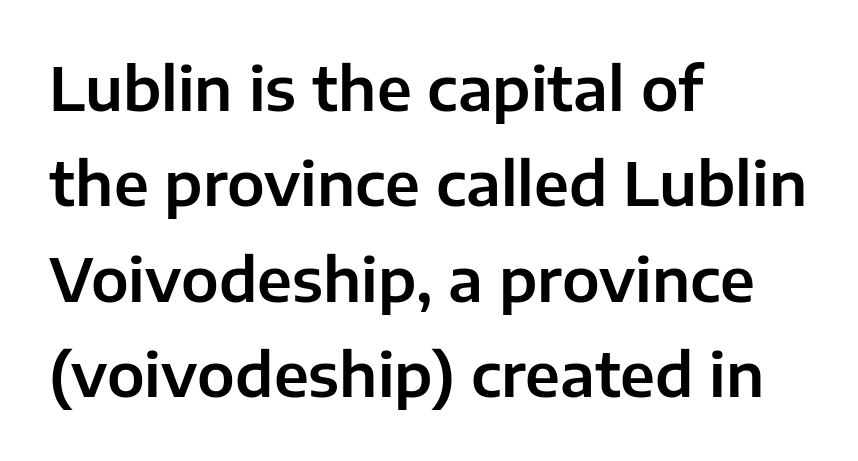
Q: Is the text italic (slanted)? A: No, it is upright.
Q: Is the typeface a serif or a sans-serif typeface? A: Sans-serif.
Q: Is the text underlined? A: No.
Q: How is the paragraph aligned? A: Left-aligned.
Q: Is the spacing between letters normal or unusually wide? A: Normal.
Q: Is the spacing between lines tight, normal or loose? A: Normal.
Q: Width (condensed, normal, or wide)? A: Normal.
Q: Stroke contrast? A: Low.
Q: x-height? A: Medium.
Q: Monospaced? A: No.
